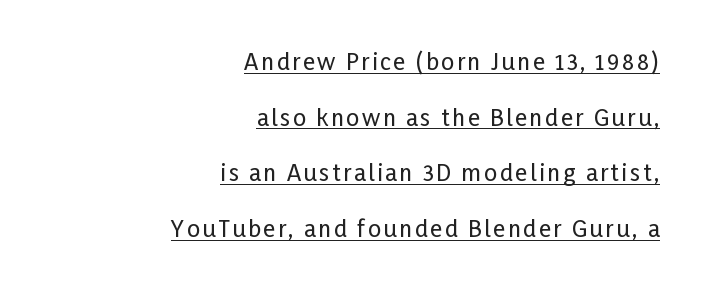
{"italic": "no", "underline": "yes", "align": "right", "line_spacing": "loose", "line_spacing_ratio": 2.42, "glyph_px": 23}
